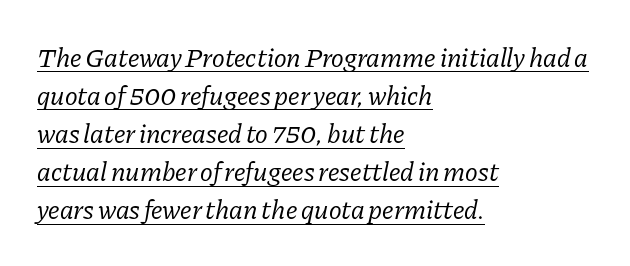
The image shows 27 px text type, italic (leaning right); set left-aligned, normal line spacing (1.41x), normal letter spacing, underlined.
